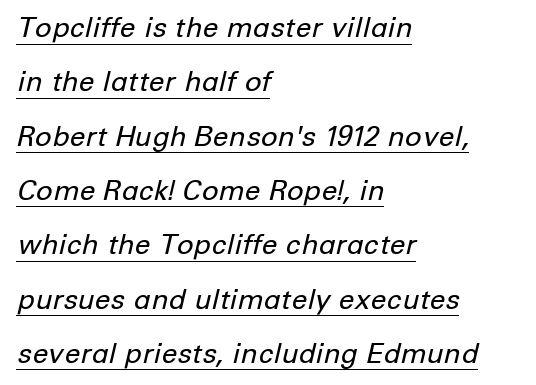
Q: Is the text bold? A: No.
Q: Is the text italic (slanted)? A: Yes, it leans right by about 12 degrees.
Q: Is the text underlined? A: Yes.
Q: How is the paragraph aligned? A: Left-aligned.
Q: Is the spacing between letters normal or unusually wide? A: Normal.
Q: Is the spacing between lines tight, normal or loose? A: Loose.
Q: Width (condensed, normal, or wide)? A: Normal.
Q: Stroke contrast? A: Low.
Q: x-height? A: Medium.
Q: Monospaced? A: No.
